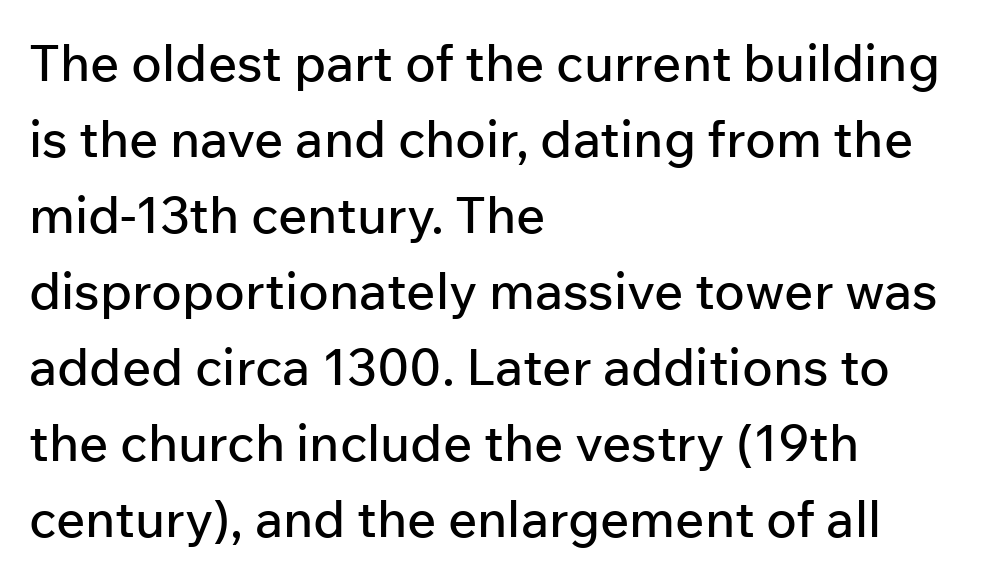
The image shows 51 px sans-serif type, upright; set left-aligned, normal line spacing (1.49x), normal letter spacing, not underlined; low stroke contrast and a medium x-height.
